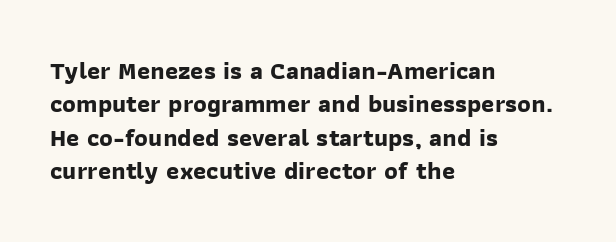
The image shows 25 px bold type; set left-aligned, normal line spacing (1.34x), normal letter spacing, not underlined.
